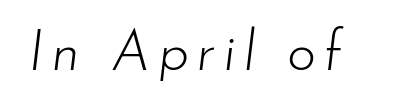
Q: Is the text bold? A: No.
Q: Is the text italic (slanted)? A: Yes, it leans right by about 7 degrees.
Q: Is the text underlined? A: No.
Q: Width (condensed, normal, or wide)? A: Normal.
Q: Stroke contrast? A: Low.
Q: x-height? A: Small.
Q: Monospaced? A: No.
